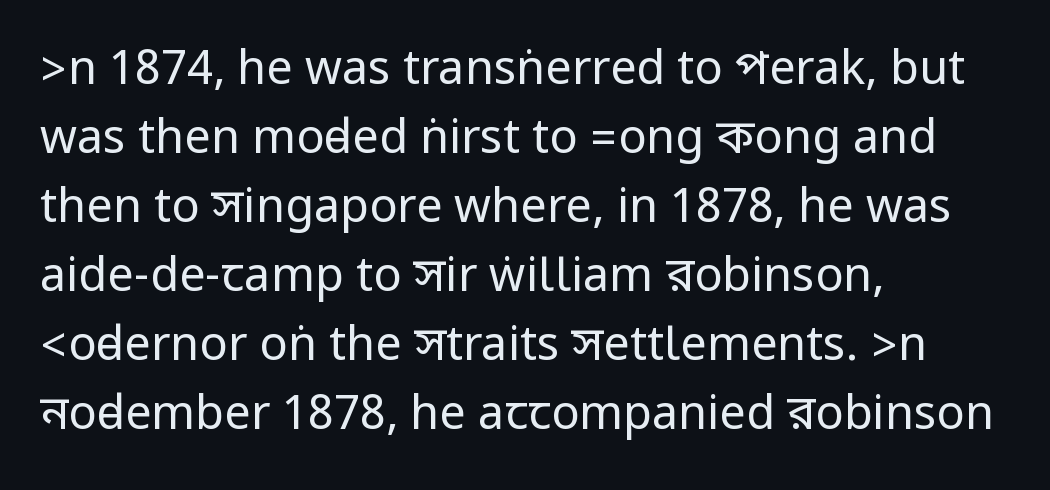
This rendering features lettering with no underline. The text was rendered using a sans face with plain stroke endings. This rendering leaves character spacing at its baseline value. These lines stack with their left ends in a neat column.
